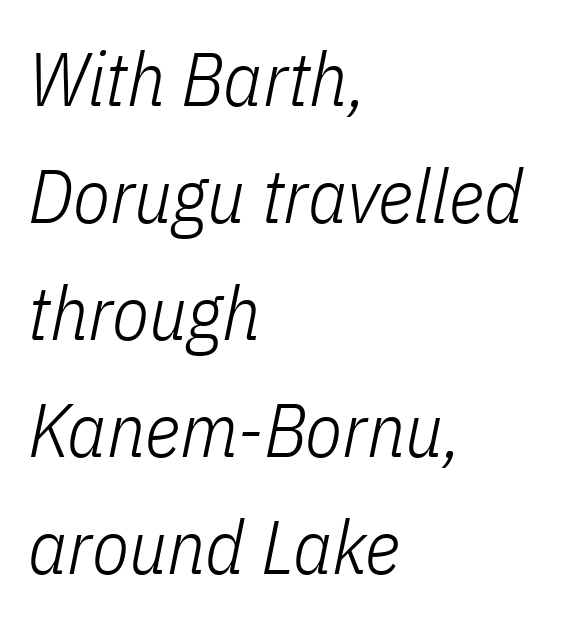
The image shows 76 px light, condensed type, italic (leaning right); set left-aligned, normal line spacing (1.54x), normal letter spacing, not underlined; low stroke contrast and a medium x-height.
